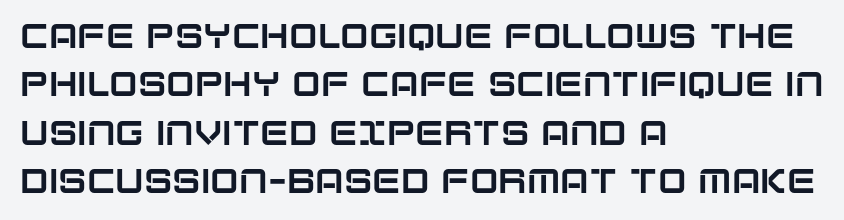
The image shows 34 px sans-serif type, upright; set left-aligned, normal line spacing (1.42x), normal letter spacing, not underlined; low stroke contrast and a large x-height.
